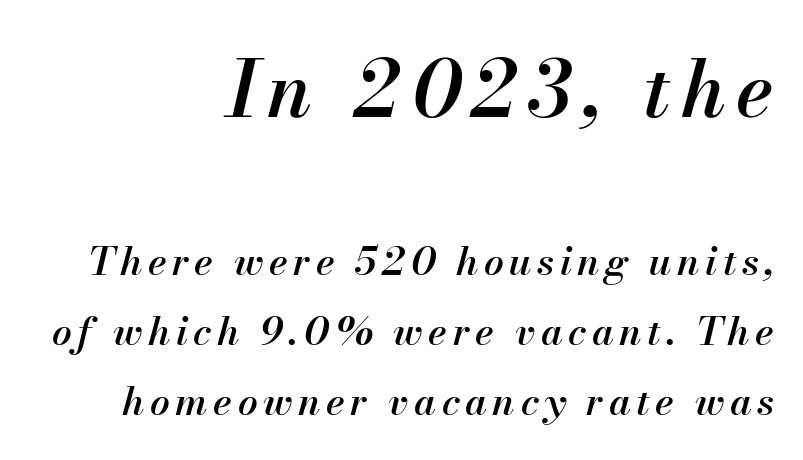
Semibold letterforms, between regular and bold. Slanted lettering throughout. Right-aligned paragraph, ragged on the left. The face used here is proportionally spaced, like ordinary book or web type. Which of the two is more prominent by size? The first, at the top. Has an underline been added? It has not.
